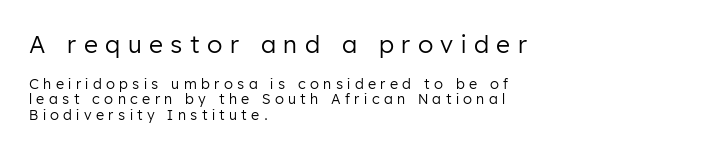
{"italic": "no", "bold": "no", "underline": "no", "align": "left", "line_spacing": "tight", "line_spacing_ratio": 1.11, "letter_spacing": "wide", "letter_spacing_em": 0.31, "larger_block": "first", "size_ratio": 1.71, "glyph_px": 24}
